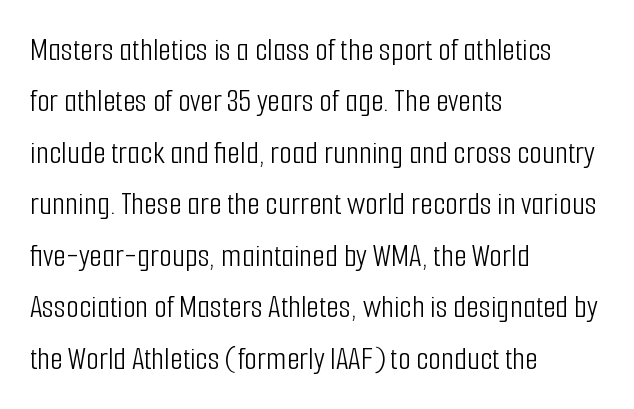
{"serif": "no", "italic": "no", "bold": "no", "weight": "light", "width": "condensed", "stroke_contrast": "low", "x_height": "medium", "monospaced": "no", "underline": "no", "align": "left", "line_spacing": "normal", "line_spacing_ratio": 1.56, "letter_spacing": "normal", "letter_spacing_em": 0.0, "glyph_px": 33}
